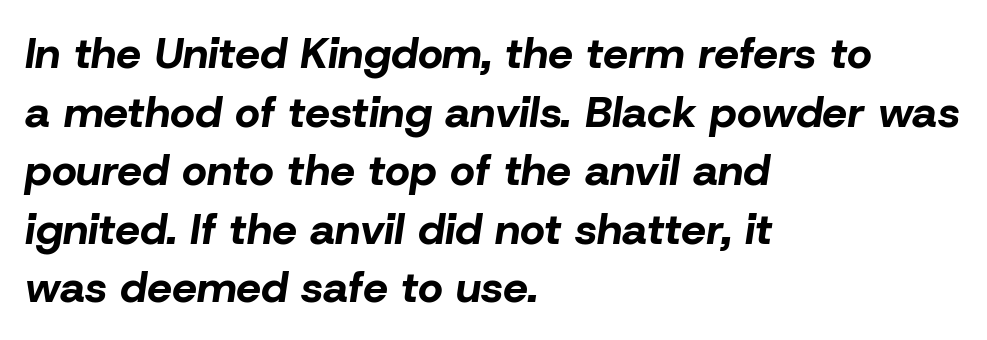
Q: Is the text bold? A: Yes.
Q: Is the text italic (slanted)? A: Yes, it leans right by about 8 degrees.
Q: Is the text underlined? A: No.
Q: How is the paragraph aligned? A: Left-aligned.
Q: Is the spacing between letters normal or unusually wide? A: Normal.
Q: Is the spacing between lines tight, normal or loose? A: Normal.
Q: Width (condensed, normal, or wide)? A: Normal.
Q: Stroke contrast? A: Low.
Q: x-height? A: Medium.
Q: Monospaced? A: No.
